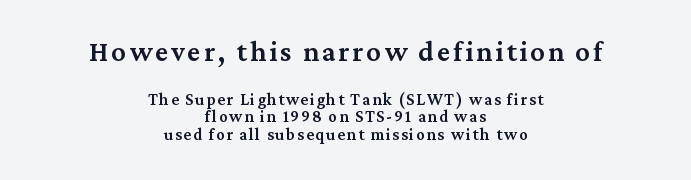
Q: Is the text bold? A: Semi-bold.
Q: Is the text italic (slanted)? A: No, it is upright.
Q: Is the typeface a serif or a sans-serif typeface? A: Serif.
Q: Is the text underlined? A: No.
Q: How is the paragraph aligned? A: Centered.
Q: Is the spacing between lines tight, normal or loose? A: Tight.
Q: Which block of text is set in a larger size, the first (top) or the second (bottom)? A: The first (top) one.
Q: Width (condensed, normal, or wide)? A: Normal.
Q: Stroke contrast? A: Medium.
Q: x-height? A: Medium.
Q: Monospaced? A: No.
